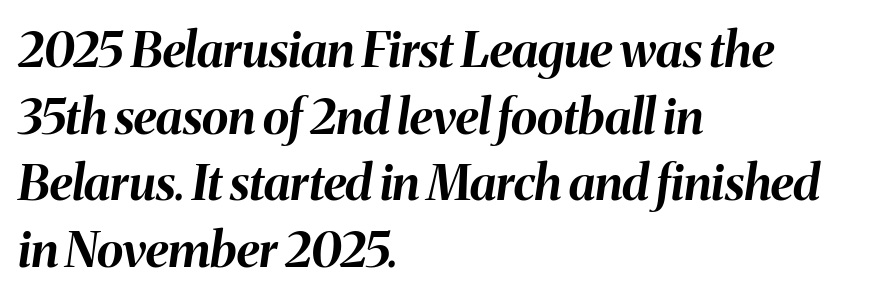
The image shows 49 px bold type, italic (leaning right); set left-aligned, normal line spacing (1.36x), normal letter spacing, not underlined; medium stroke contrast and a medium x-height.
